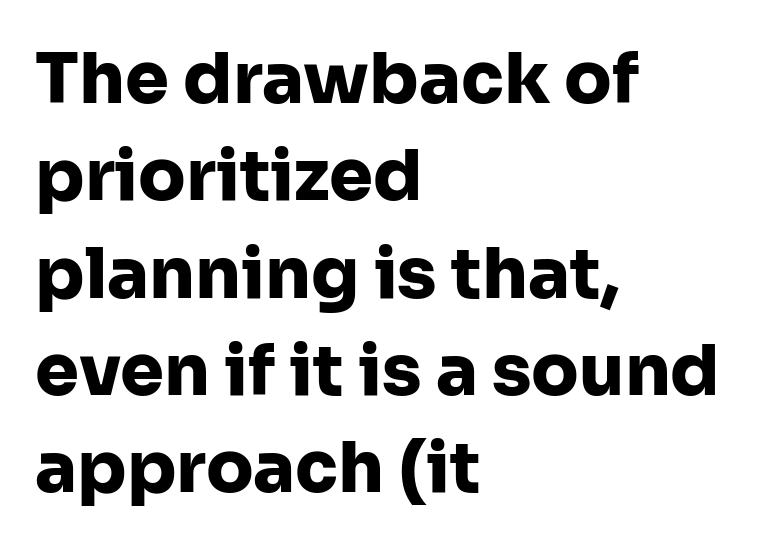
The image shows 70 px heavy sans-serif type, upright; set left-aligned, normal line spacing (1.39x), normal letter spacing, not underlined; low stroke contrast and a medium x-height.
